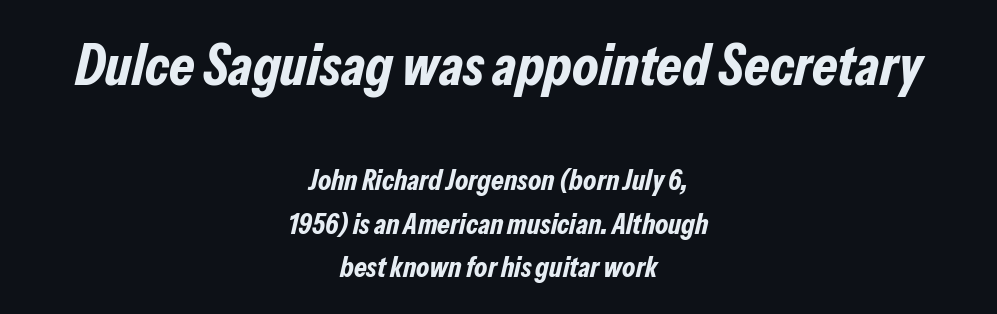
{"italic": "yes", "lean": "right", "slant_degrees": 13, "bold": "yes", "weight": "bold", "width": "condensed", "stroke_contrast": "low", "x_height": "medium", "monospaced": "no", "underline": "no", "align": "center", "line_spacing": "normal", "line_spacing_ratio": 1.5, "letter_spacing": "normal", "letter_spacing_em": 0.0, "larger_block": "first", "size_ratio": 2.0, "glyph_px": 58}
